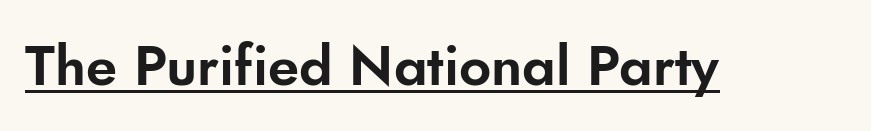
The image shows 56 px sans-serif type, upright; set normal letter spacing, underlined; low stroke contrast and a small x-height.
